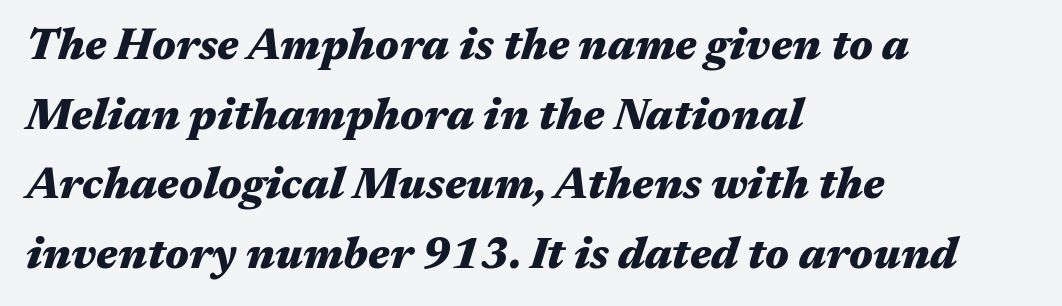
Default kerning and tracking; the words read as compact shapes. Only glyphs here, with clear space below each row. Looks like regular typesetting: each glyph gets only the width it needs. Emphasis-style slanted type is in use.
